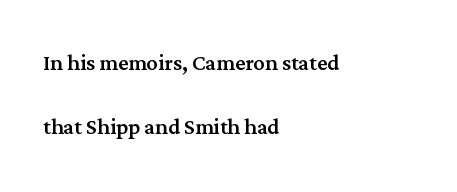
The passage shown is typed in a proportional face where columns would drift. Caption: standard tracking, unaltered. These lines are composed in type with serifs. Notice the wide empty band between every row — that's loose leading. Caption: multi-line text, flush left, ragged right.
